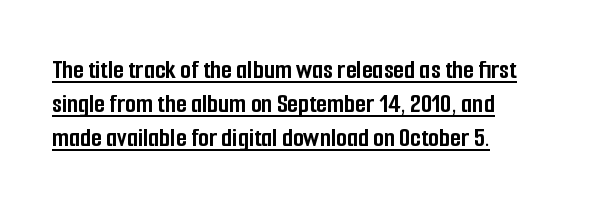
Varying glyph widths throughout — classic text-font behaviour. Letter spacing: default. The rendering shows plain stroke endings on the letterforms — a sans-serif design. Posture: vertical. A dark, heavy texture on the line: the type is bold. Underlining? Definitely there.
